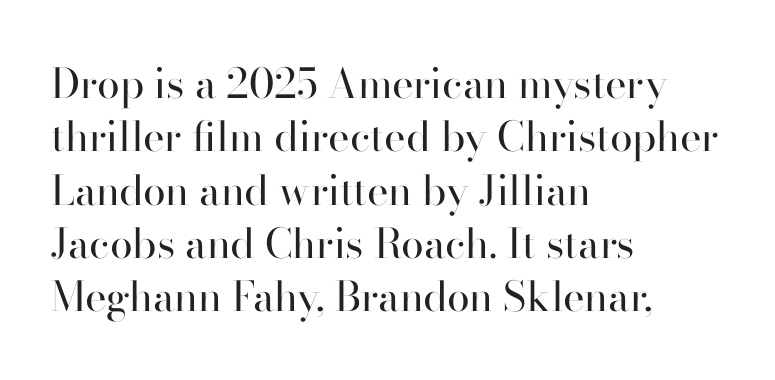
Q: Is the text bold? A: No.
Q: Is the text italic (slanted)? A: No, it is upright.
Q: Is the typeface a serif or a sans-serif typeface? A: Serif.
Q: Is the text underlined? A: No.
Q: How is the paragraph aligned? A: Left-aligned.
Q: Is the spacing between letters normal or unusually wide? A: Normal.
Q: Is the spacing between lines tight, normal or loose? A: Normal.
Q: Width (condensed, normal, or wide)? A: Normal.
Q: Stroke contrast? A: High.
Q: x-height? A: Small.
Q: Monospaced? A: No.
